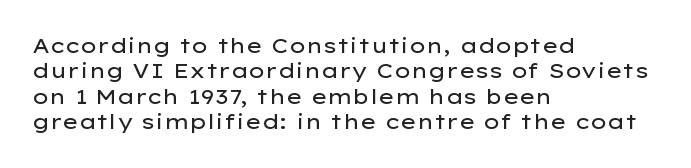
{"italic": "no", "bold": "no", "underline": "no", "align": "left", "line_spacing_ratio": 1.21, "letter_spacing": "normal", "letter_spacing_em": 0.0, "glyph_px": 21}
